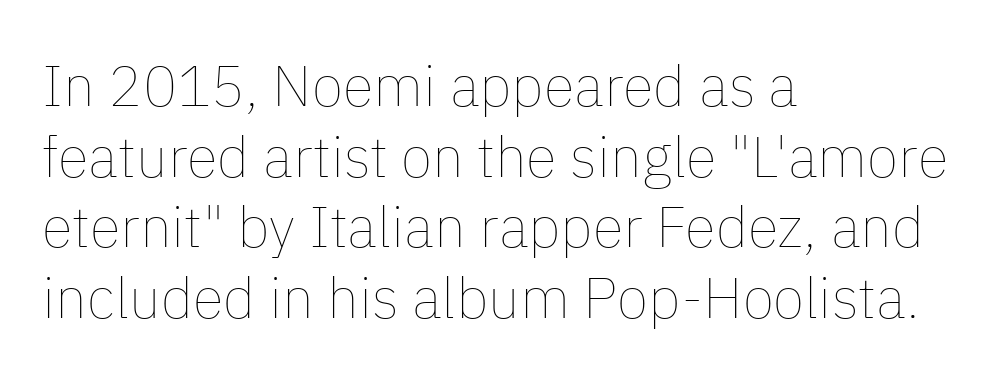
The image shows 57 px thin type, upright; set left-aligned, line spacing 1.24x, normal letter spacing, not underlined; low stroke contrast and a medium x-height.
